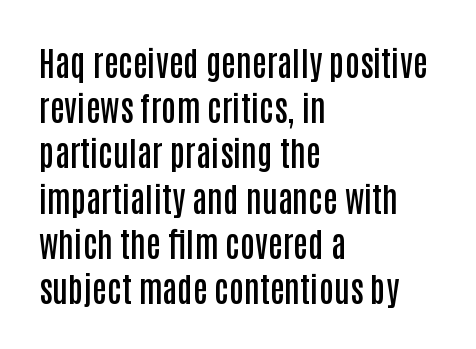
A classic flush-left, rag-right setting is used for this passage. A typesetter would label this face a sans. The rendering uses natural spacing where letterforms have individual widths. Has an underline been added? It has not. The block of text has a typical density, with ordinary space between rows.
